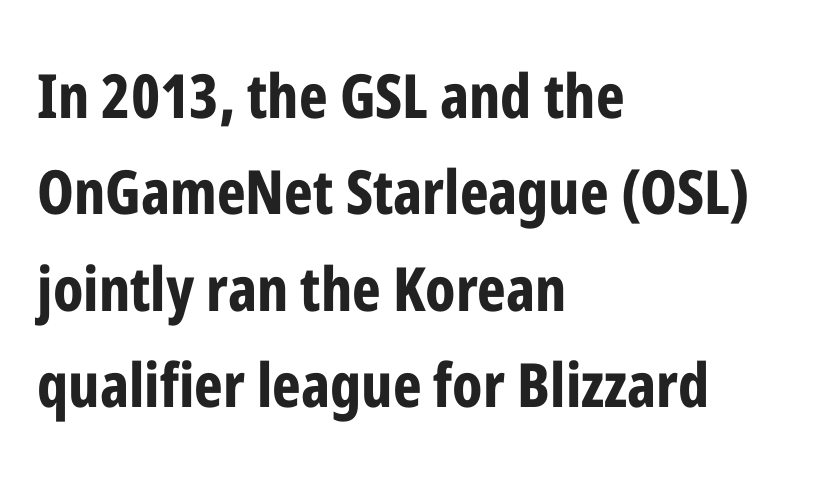
The characters look thick and weighty, a clear bold. The zone under the glyphs is completely vacant. The rag falls on the right side of this text block. Examine the stroke ends and you'll find no serifs. The letters stand upright; this is a roman face.
